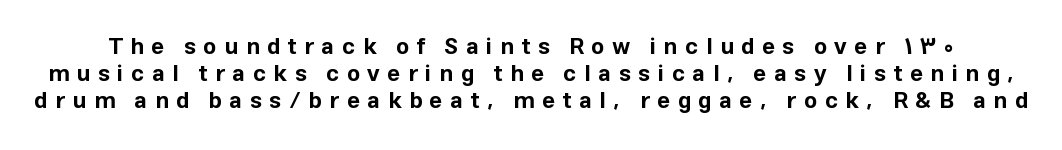
These lines have a slow, spaced-out rhythm from letter to letter. Just letters on the line, the space beneath them empty. Compared with an ordinary text face, these strokes are far heavier — a full bold. These lines were composed using upright roman letters.
